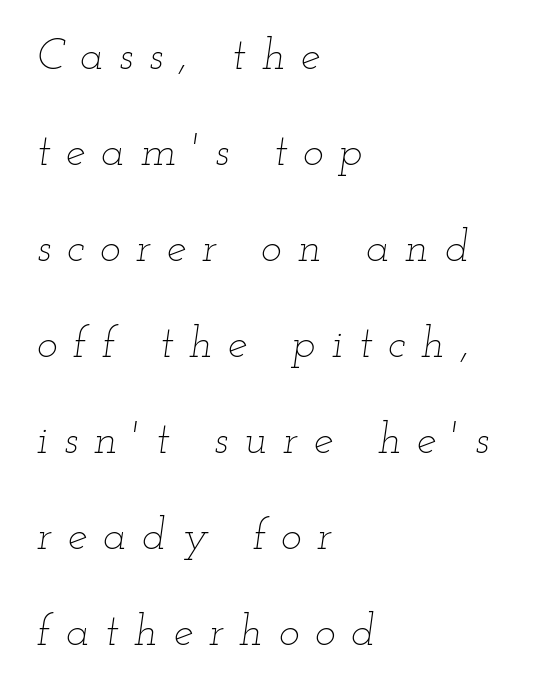
Q: Is the text bold? A: No.
Q: Is the text italic (slanted)? A: Yes, it leans right by about 12 degrees.
Q: Is the text underlined? A: No.
Q: How is the paragraph aligned? A: Left-aligned.
Q: Is the spacing between letters normal or unusually wide? A: Unusually wide.
Q: Is the spacing between lines tight, normal or loose? A: Loose.
Q: Width (condensed, normal, or wide)? A: Wide.
Q: Stroke contrast? A: Low.
Q: x-height? A: Small.
Q: Monospaced? A: No.
